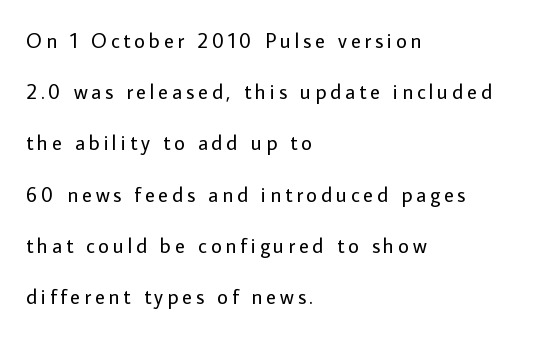
Q: Is the text bold? A: No.
Q: Is the text italic (slanted)? A: No, it is upright.
Q: Is the text underlined? A: No.
Q: How is the paragraph aligned? A: Left-aligned.
Q: Is the spacing between lines tight, normal or loose? A: Loose.
